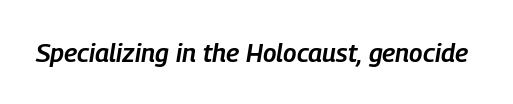
The image shows 26 px text type, italic (leaning right); set normal letter spacing, not underlined.
